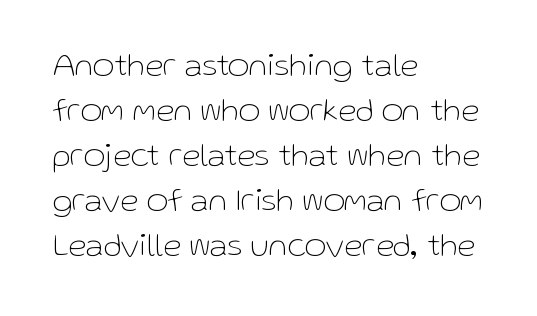
Is the stroke heavy? The answer is a plain regular-or-lighter. Spacing verdict: proportional, widths tailored to each character. Anything drawn beneath the words? Only blank space. Italic: no, the glyphs are upright roman. Classification — sans serif. A typesetter would call this leading conventional body-copy spacing.
